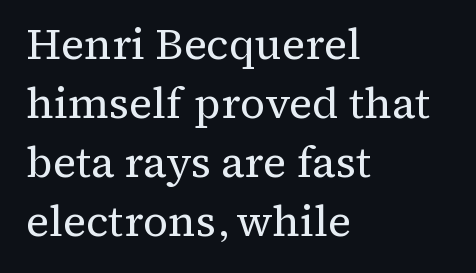
Spacing verdict: proportional, widths tailored to each character. The face looks like a standard text weight, possibly lighter. Caption: multi-line text, flush left, ragged right. This rendering leaves character spacing at its baseline value.
